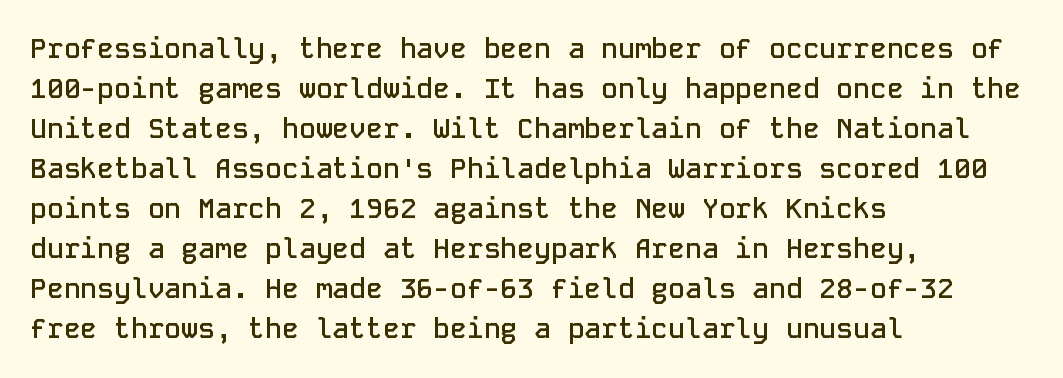
{"serif": "no", "italic": "no", "bold": "semi", "weight": "semibold", "width": "normal", "stroke_contrast": "low", "x_height": "medium", "monospaced": "yes", "underline": "no", "align": "left", "line_spacing": "normal", "line_spacing_ratio": 1.43, "letter_spacing": "normal", "letter_spacing_em": 0.0, "glyph_px": 28}
